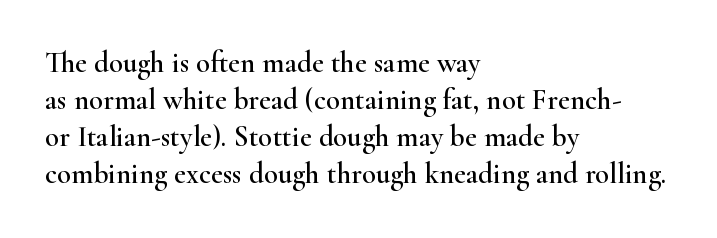
The lettering holds an erect, upright posture throughout. Quick note: underline off. Think of a printed novel: that variable character pitch is what you see here. No extra tracking has been applied to these lines. A typesetter would label this face a serif.
